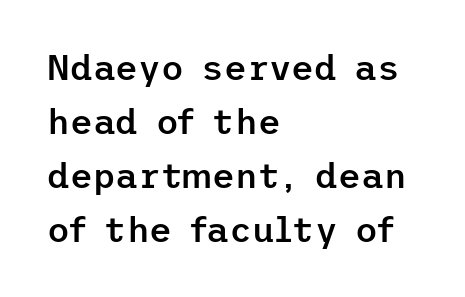
{"serif": "no", "italic": "no", "bold": "semi", "weight": "semibold", "width": "normal", "stroke_contrast": "low", "x_height": "medium", "underline": "no", "align": "left", "line_spacing": "normal", "line_spacing_ratio": 1.54, "letter_spacing": "normal", "letter_spacing_em": 0.0, "glyph_px": 35}
